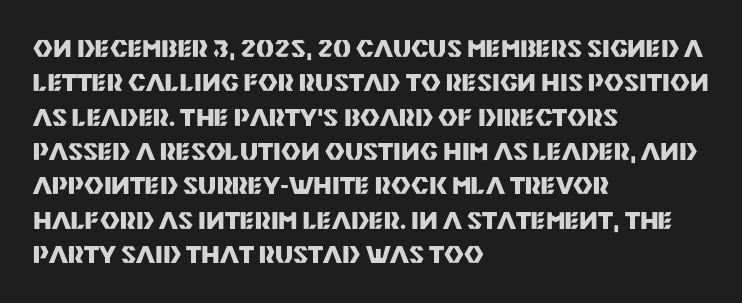
Q: Is the text bold? A: Yes.
Q: Is the text italic (slanted)? A: No, it is upright.
Q: Is the text underlined? A: No.
Q: How is the paragraph aligned? A: Left-aligned.
Q: Is the spacing between letters normal or unusually wide? A: Normal.
Q: Is the spacing between lines tight, normal or loose? A: Normal.
